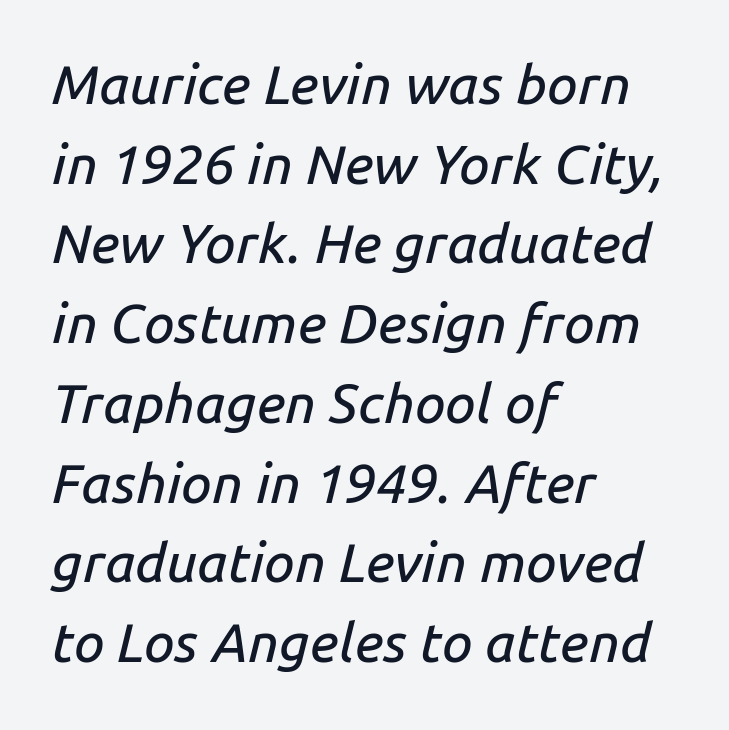
{"italic": "yes", "lean": "right", "slant_degrees": 14, "width": "normal", "stroke_contrast": "low", "x_height": "medium", "monospaced": "no", "underline": "no", "align": "left", "line_spacing": "normal", "line_spacing_ratio": 1.45, "letter_spacing": "normal", "letter_spacing_em": 0.0, "glyph_px": 55}
